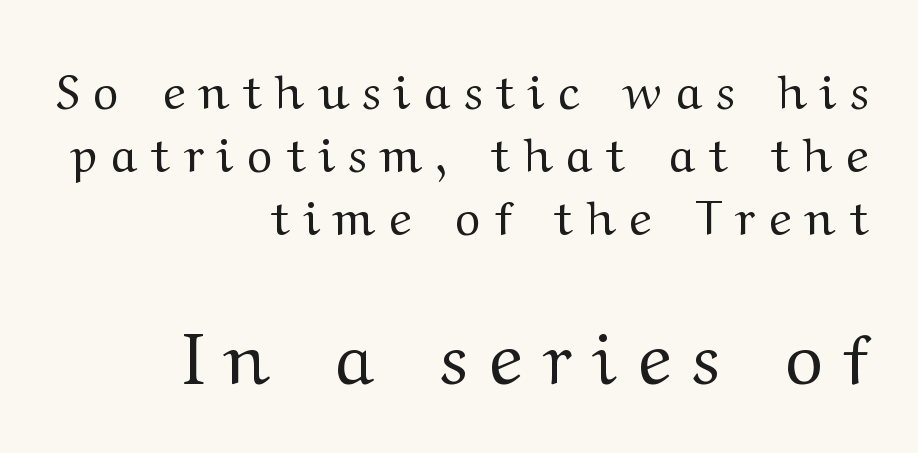
{"serif": "yes", "italic": "no", "bold": "no", "weight": "regular", "width": "wide", "stroke_contrast": "medium", "x_height": "medium", "monospaced": "no", "underline": "no", "align": "right", "line_spacing": "normal", "line_spacing_ratio": 1.31, "letter_spacing": "wide", "letter_spacing_em": 0.29, "larger_block": "second", "size_ratio": 1.5, "glyph_px": 72}
